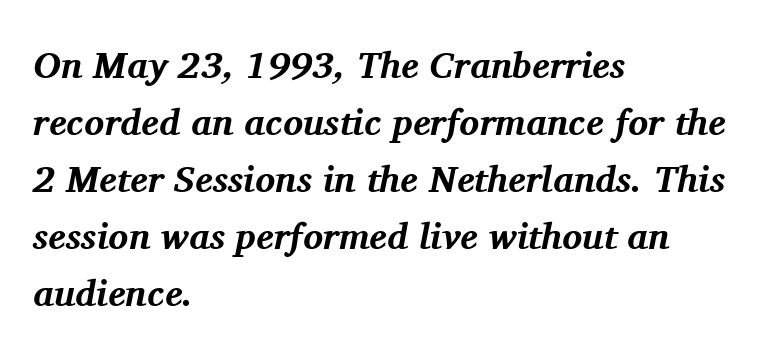
Set as a true bold cut, around the 700 mark. The gap between lines stays unmarked. Glyph-to-glyph distance matches everyday printed text. Note the varied advance widths — an 'i' is clearly narrower than an 'm'.
